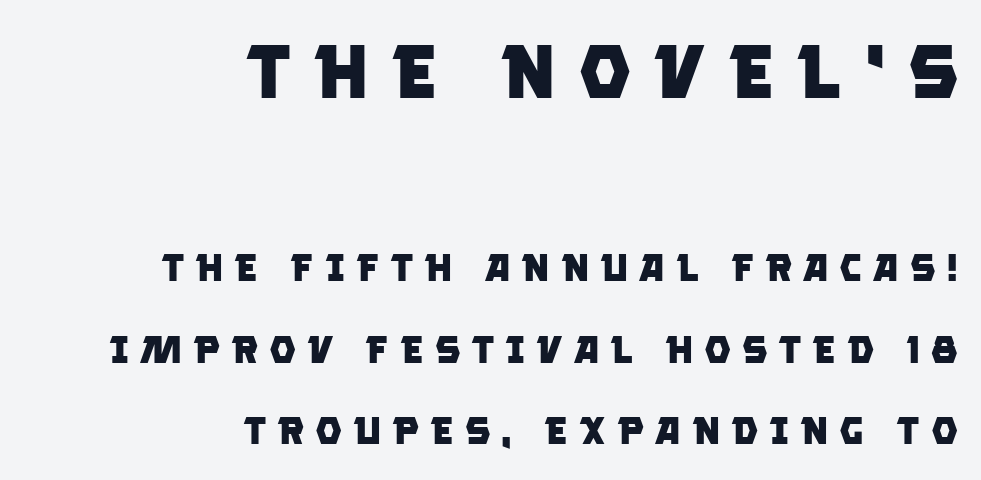
Q: Is the text bold? A: Yes.
Q: Is the typeface a serif or a sans-serif typeface? A: Sans-serif.
Q: Is the text underlined? A: No.
Q: How is the paragraph aligned? A: Right-aligned.
Q: Is the spacing between letters normal or unusually wide? A: Unusually wide.
Q: Is the spacing between lines tight, normal or loose? A: Loose.
Q: Which block of text is set in a larger size, the first (top) or the second (bottom)? A: The first (top) one.
Q: Width (condensed, normal, or wide)? A: Normal.
Q: Stroke contrast? A: Low.
Q: x-height? A: Large.
Q: Monospaced? A: No.
